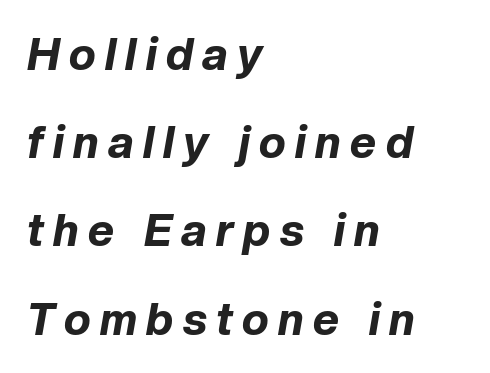
{"italic": "yes", "lean": "right", "slant_degrees": 10, "bold": "yes", "weight": "bold", "width": "normal", "stroke_contrast": "low", "x_height": "medium", "monospaced": "no", "underline": "no", "align": "left", "line_spacing": "loose", "line_spacing_ratio": 1.96, "letter_spacing": "wide", "letter_spacing_em": 0.21, "glyph_px": 45}
